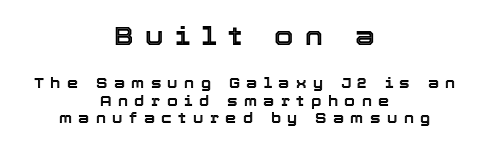
Spacing between characters has been opened up far beyond the box default. The line-height multiplier appears to be the usual default. A student would call this center alignment; a typographer would say set centered. If you drew a line through each stem, it would be perfectly vertical. Check the space under the baseline: it is left empty.
